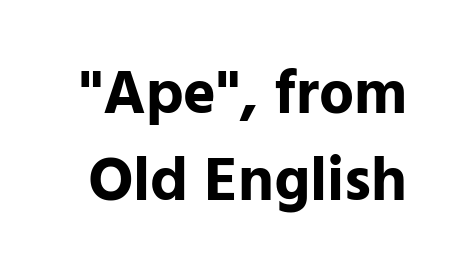
{"serif": "no", "italic": "no", "bold": "yes", "weight": "bold", "width": "normal", "stroke_contrast": "low", "x_height": "medium", "monospaced": "no", "underline": "no", "line_spacing": "normal", "line_spacing_ratio": 1.41, "letter_spacing": "normal", "letter_spacing_em": 0.0, "glyph_px": 62}
